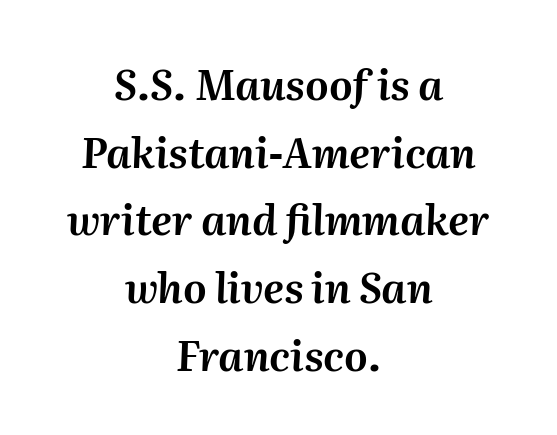
{"italic": "yes", "lean": "right", "slant_degrees": 2, "width": "normal", "stroke_contrast": "medium", "x_height": "medium", "monospaced": "no", "underline": "no", "align": "center", "line_spacing": "normal", "line_spacing_ratio": 1.65, "letter_spacing": "normal", "letter_spacing_em": 0.0, "glyph_px": 41}
